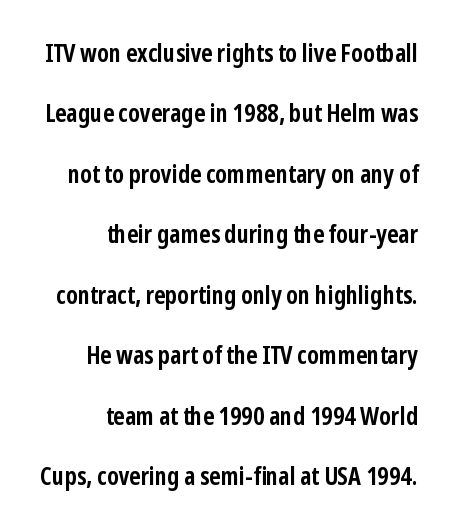
The image shows 25 px bold type, upright; set right-aligned, loose line spacing (2.42x), normal letter spacing, not underlined.
